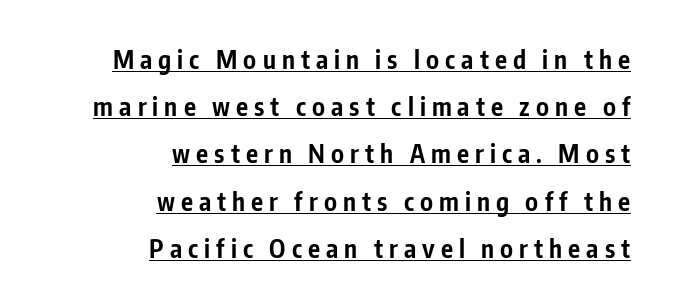
{"italic": "no", "bold": "yes", "underline": "yes", "align": "right", "line_spacing_ratio": 1.89, "letter_spacing": "wide", "letter_spacing_em": 0.24, "glyph_px": 25}
